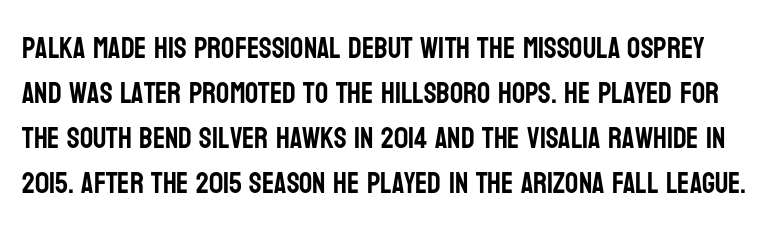
Q: Is the text italic (slanted)? A: No, it is upright.
Q: Is the typeface a serif or a sans-serif typeface? A: Sans-serif.
Q: Is the text underlined? A: No.
Q: Is the spacing between letters normal or unusually wide? A: Normal.
Q: Is the spacing between lines tight, normal or loose? A: Normal.
Q: Width (condensed, normal, or wide)? A: Condensed.
Q: Stroke contrast? A: Low.
Q: x-height? A: Large.
Q: Monospaced? A: No.
